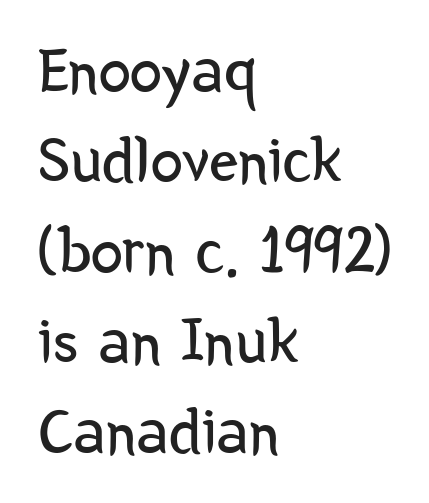
{"serif": "no", "italic": "no", "bold": "no", "weight": "regular", "width": "condensed", "stroke_contrast": "low", "x_height": "medium", "monospaced": "no", "underline": "no", "align": "left", "line_spacing": "normal", "line_spacing_ratio": 1.39, "letter_spacing": "normal", "letter_spacing_em": 0.0, "glyph_px": 65}
